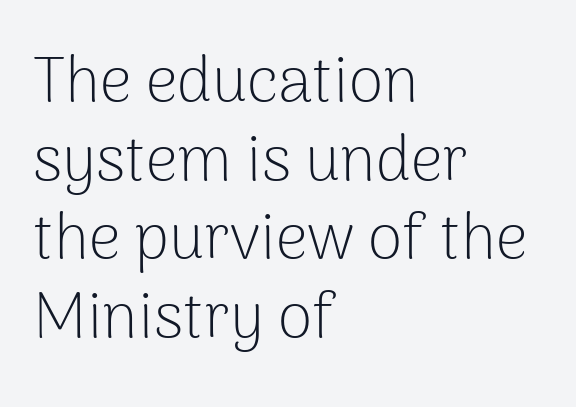
Q: Is the text bold? A: No.
Q: Is the text italic (slanted)? A: No, it is upright.
Q: Is the typeface a serif or a sans-serif typeface? A: Sans-serif.
Q: Is the text underlined? A: No.
Q: How is the paragraph aligned? A: Left-aligned.
Q: Is the spacing between letters normal or unusually wide? A: Normal.
Q: Is the spacing between lines tight, normal or loose? A: Normal.
Q: Width (condensed, normal, or wide)? A: Normal.
Q: Stroke contrast? A: Low.
Q: x-height? A: Medium.
Q: Monospaced? A: No.
